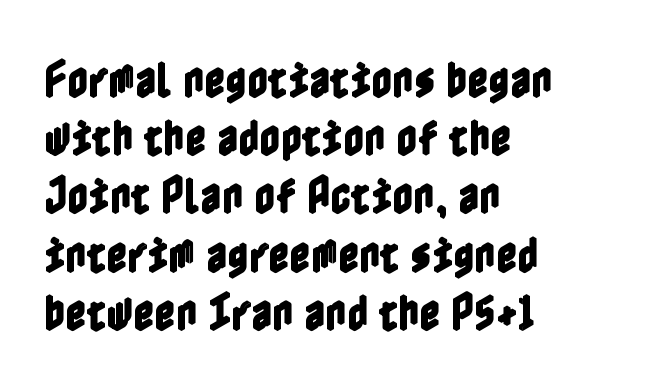
The image shows 41 px condensed type, upright; set left-aligned, normal line spacing (1.42x), normal letter spacing, not underlined; a medium x-height.
